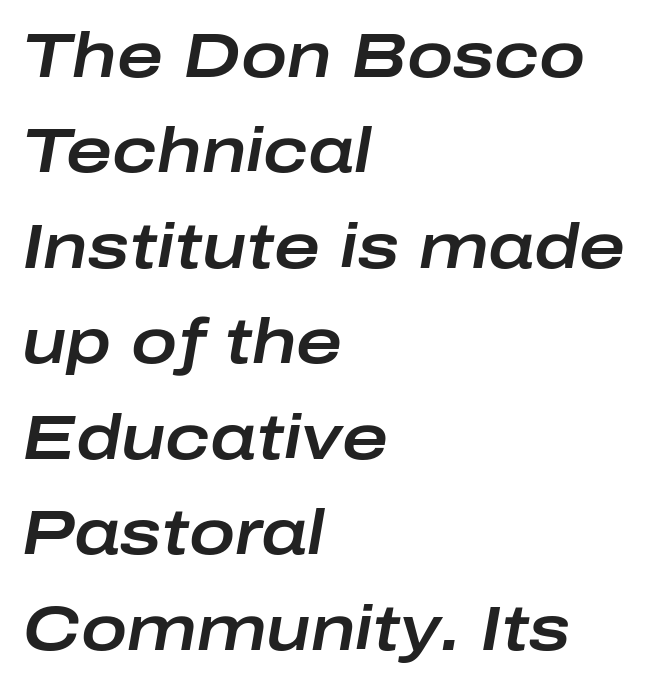
Q: Is the text italic (slanted)? A: Yes, it leans right by about 10 degrees.
Q: Is the text underlined? A: No.
Q: How is the paragraph aligned? A: Left-aligned.
Q: Is the spacing between letters normal or unusually wide? A: Normal.
Q: Is the spacing between lines tight, normal or loose? A: Normal.
Q: Width (condensed, normal, or wide)? A: Wide.
Q: Stroke contrast? A: Low.
Q: x-height? A: Medium.
Q: Monospaced? A: No.
